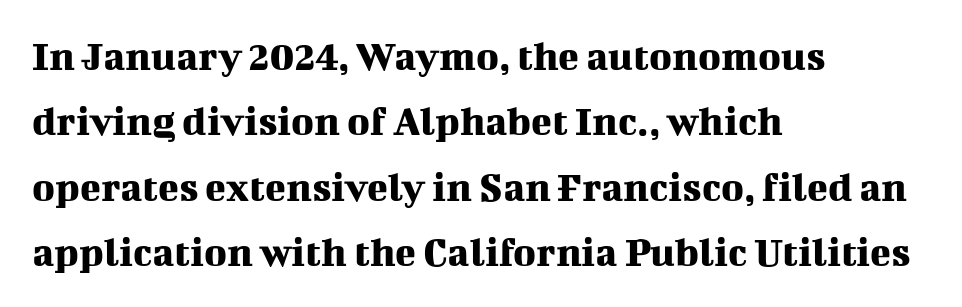
Q: Is the text italic (slanted)? A: No, it is upright.
Q: Is the typeface a serif or a sans-serif typeface? A: Serif.
Q: Is the text underlined? A: No.
Q: How is the paragraph aligned? A: Left-aligned.
Q: Is the spacing between letters normal or unusually wide? A: Normal.
Q: Is the spacing between lines tight, normal or loose? A: Normal.
Q: Width (condensed, normal, or wide)? A: Normal.
Q: Stroke contrast? A: Medium.
Q: x-height? A: Medium.
Q: Monospaced? A: No.
